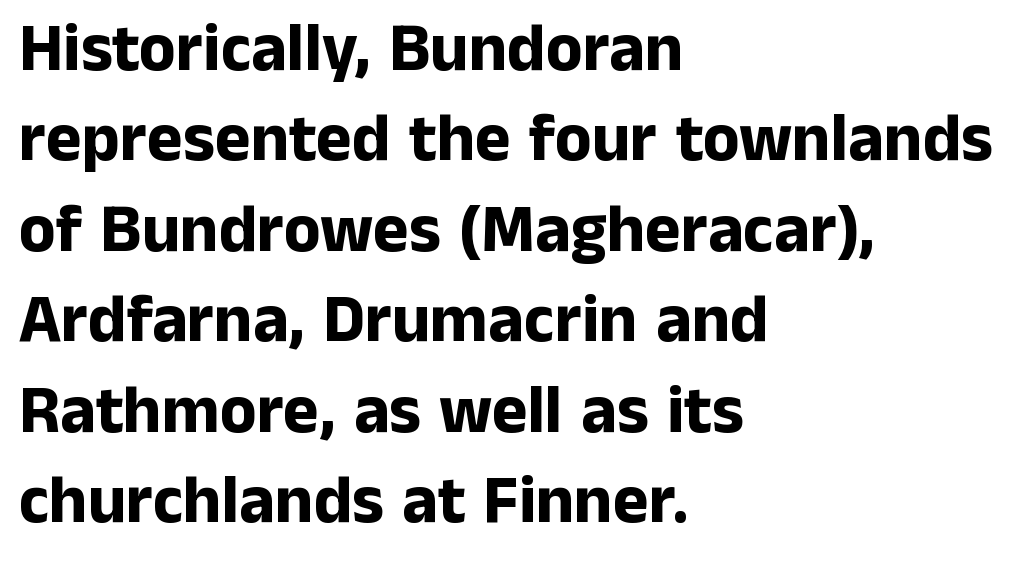
A classic flush-left, rag-right setting is used for this passage. The letters are bold, with thick, heavy strokes. Classification — sans serif. The type is set solid horizontally, with unmodified tracking.
